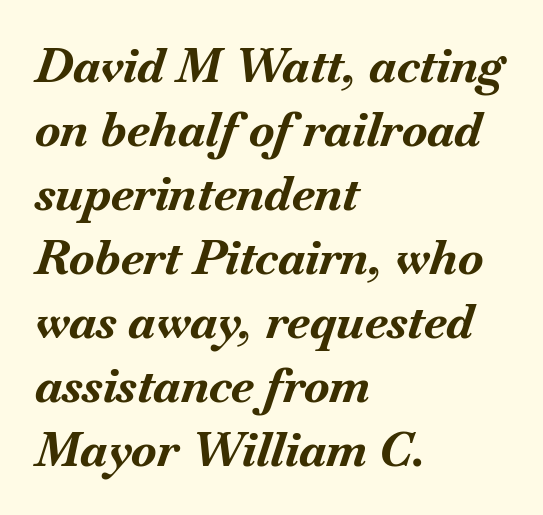
The image shows 47 px bold type, italic (leaning right); set left-aligned, normal line spacing (1.36x), normal letter spacing, not underlined; medium stroke contrast and a small x-height.
